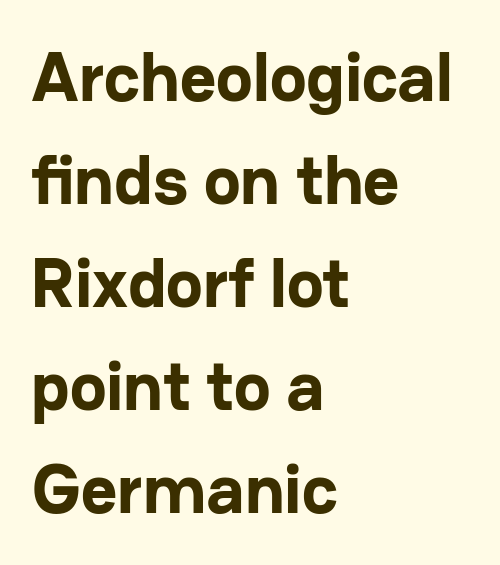
Is this a fixed-width face? No — the glyphs have proportional, varying widths. Nothing sits at the stroke ends, so this counts as sans-serif. Short and long lines alike share a common starting point at left. Descenders are the only things crossing below the line. Compared with an ordinary text face, these strokes are far heavier — a full bold.
